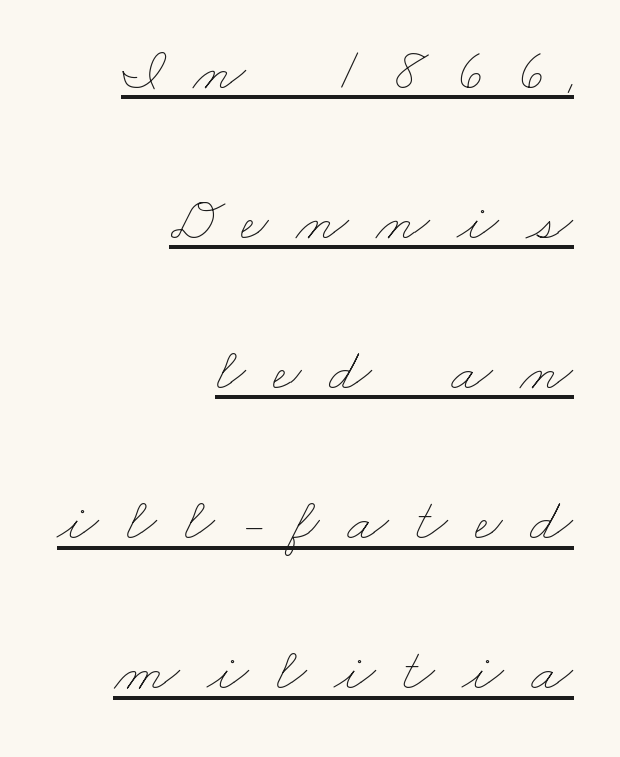
{"bold": "no", "weight": "thin", "width": "wide", "stroke_contrast": "low", "x_height": "small", "monospaced": "no", "underline": "yes", "align": "right", "line_spacing": "loose", "line_spacing_ratio": 2.46, "letter_spacing": "wide", "letter_spacing_em": 0.45, "glyph_px": 61}
